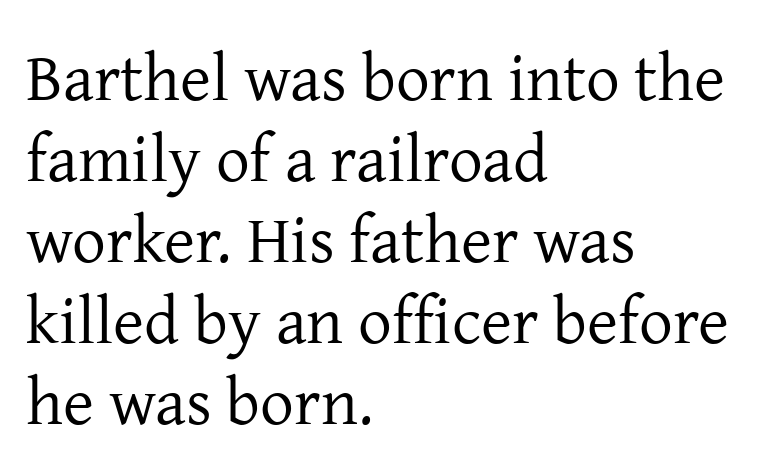
{"serif": "yes", "italic": "no", "bold": "no", "weight": "regular", "width": "normal", "stroke_contrast": "low", "x_height": "medium", "monospaced": "no", "underline": "no", "align": "left", "line_spacing_ratio": 1.21, "letter_spacing": "normal", "letter_spacing_em": 0.0, "glyph_px": 67}
